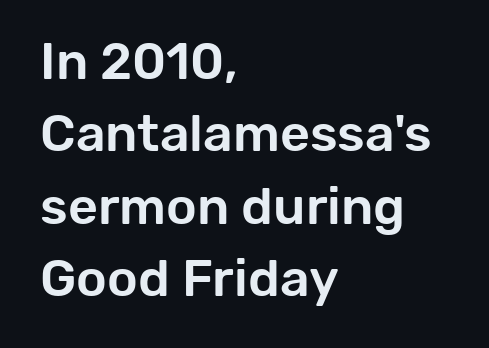
{"serif": "no", "italic": "no", "width": "normal", "stroke_contrast": "low", "x_height": "medium", "monospaced": "no", "underline": "no", "align": "left", "line_spacing": "normal", "line_spacing_ratio": 1.39, "letter_spacing": "normal", "letter_spacing_em": 0.0, "glyph_px": 52}
